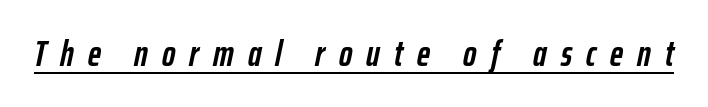
These lines were composed using italics. The face used here is proportionally spaced, like ordinary book or web type. Plenty of ink on the page — the face is bold. The rendering inserts visible extra space after every character. The face used here appears with an underline applied.
